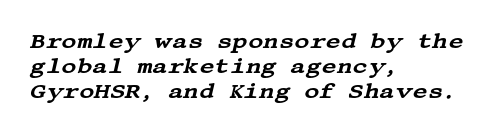
The image shows 21 px text type, italic (leaning right); set left-aligned, line spacing 1.2x, normal letter spacing, not underlined.
